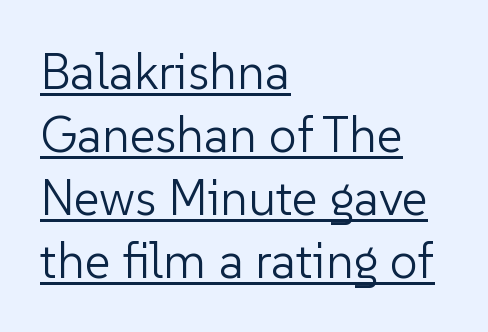
{"serif": "no", "italic": "no", "bold": "no", "weight": "light", "width": "normal", "stroke_contrast": "low", "x_height": "medium", "monospaced": "no", "underline": "yes", "align": "left", "line_spacing": "normal", "line_spacing_ratio": 1.26, "letter_spacing": "normal", "letter_spacing_em": 0.0, "glyph_px": 50}
